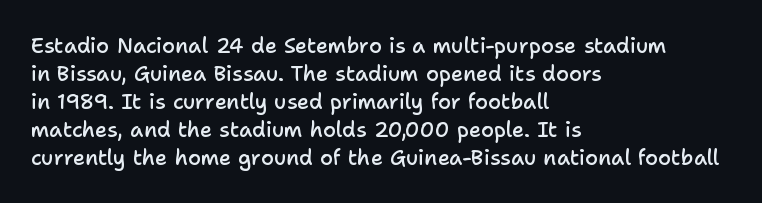
{"italic": "no", "bold": "semi", "underline": "no", "align": "left", "line_spacing": "normal", "line_spacing_ratio": 1.33, "letter_spacing": "normal", "letter_spacing_em": 0.0, "glyph_px": 21}
